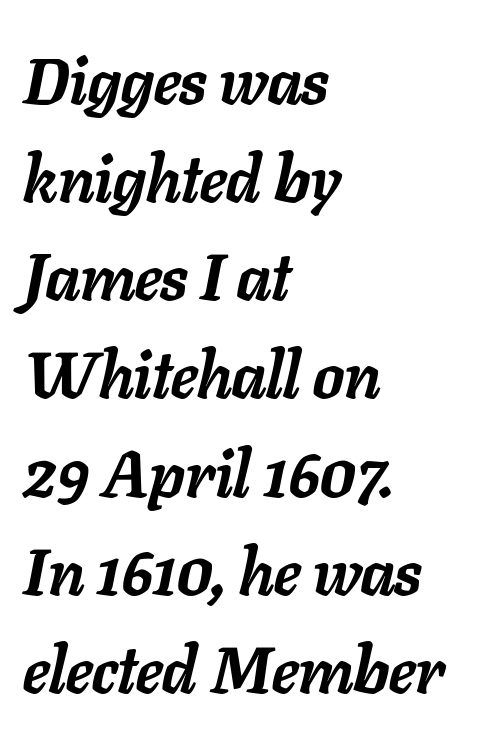
The image shows 65 px semibold type, italic (leaning right); set left-aligned, normal line spacing (1.51x), normal letter spacing, not underlined; low stroke contrast and a medium x-height.
